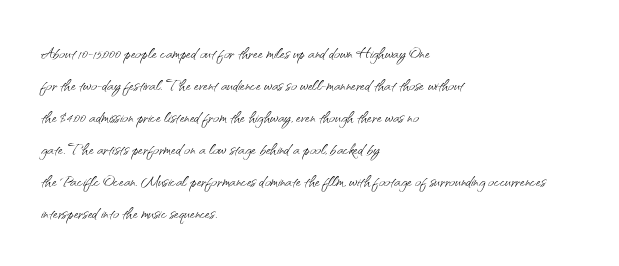
{"bold": "no", "underline": "no", "align": "left", "line_spacing": "normal", "line_spacing_ratio": 1.52, "letter_spacing": "normal", "letter_spacing_em": 0.0, "glyph_px": 21}
